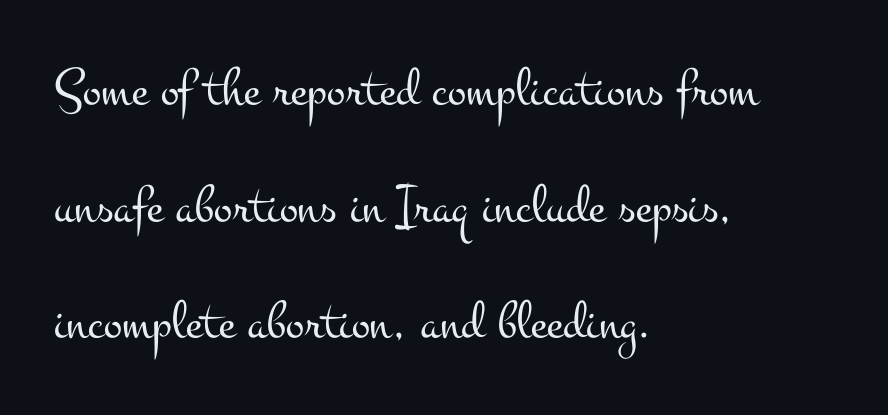
{"bold": "no", "weight": "light", "width": "wide", "stroke_contrast": "medium", "x_height": "small", "monospaced": "no", "underline": "no", "align": "left", "line_spacing": "loose", "line_spacing_ratio": 2.12, "letter_spacing": "normal", "letter_spacing_em": 0.0, "glyph_px": 55}
